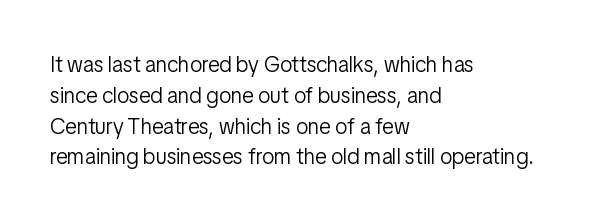
Summary of vertical rhythm: regular, with standard interline spacing. Short note: letters normally spaced. The font's upright variant was chosen for this text. Casual observation: everything's shoved over to the left.
